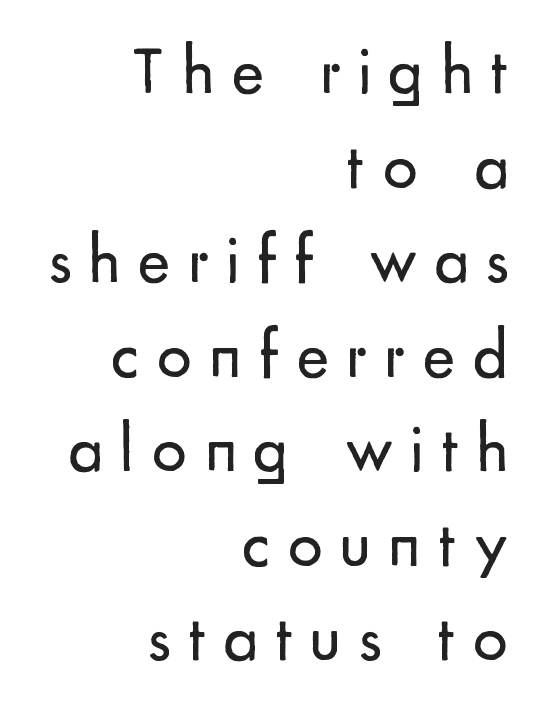
The image shows 69 px regular-weight sans-serif type, upright; set right-aligned, normal line spacing (1.37x), unusually wide letter spacing (+0.25 em), not underlined; low stroke contrast and a small x-height.
